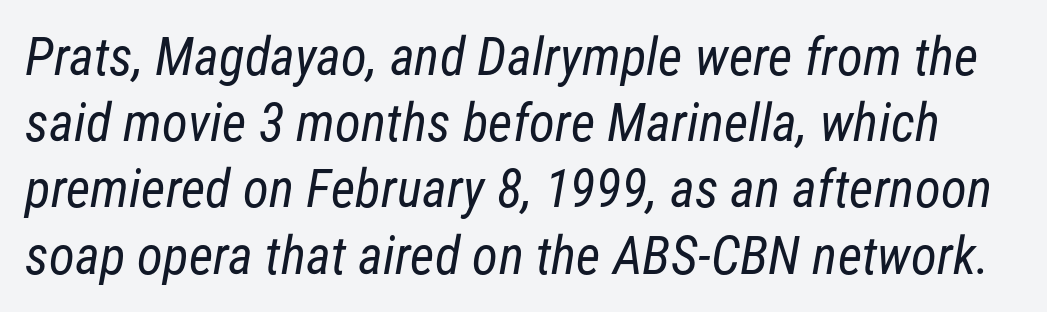
Each row of text sits above clean, open space. Students, note that the glyphs here touch the page at normal intervals. Proportional: the letters do not fall into vertical columns. Letters have the restrained weight of plain body copy at most.
